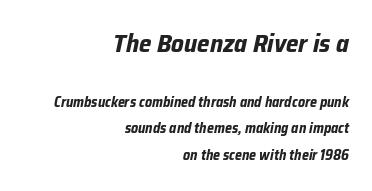
The image shows 25 px bold type, italic (leaning right); set right-aligned, loose line spacing (1.91x), normal letter spacing, not underlined; the first (top) block is 1.79x larger.
